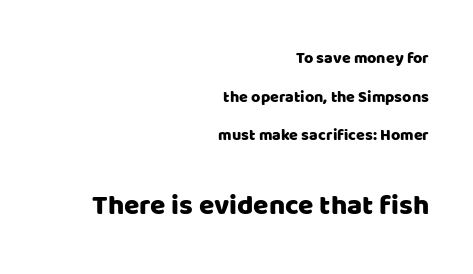
Reading down the block, your eye finds every line finishing at a fixed right position. The specimen reads as upright at a glance. What kind of face is this? One without serifs — a sans. The letterforms sit shoulder to shoulder at normal distance. The baseline area is clear.
